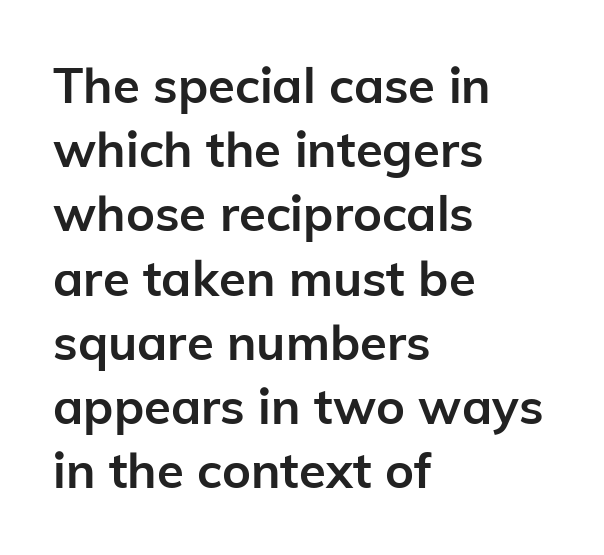
You could not count columns in this text — the font is proportionally spaced. Layout note: lines flush left. You can tell from the bare stems that sans-serif type was used. Check the space under the baseline: it is left empty.
